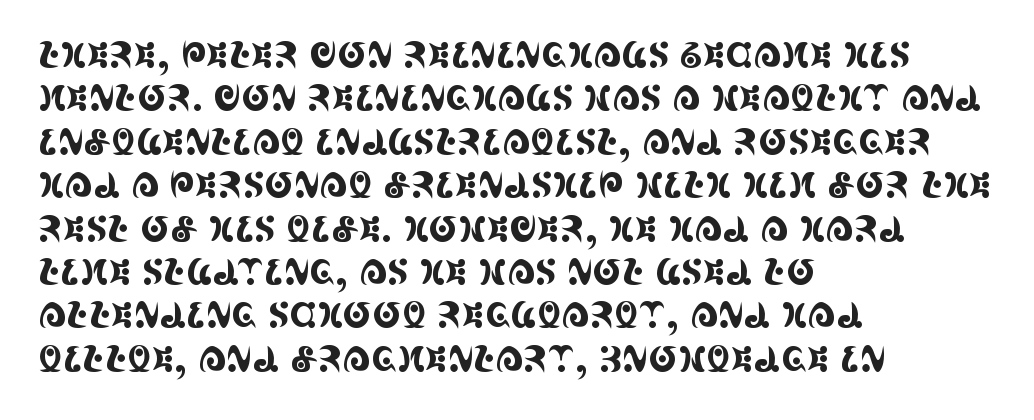
Q: Is the text italic (slanted)? A: No, it is upright.
Q: Is the typeface a serif or a sans-serif typeface? A: Serif.
Q: Is the text underlined? A: No.
Q: How is the paragraph aligned? A: Left-aligned.
Q: Is the spacing between letters normal or unusually wide? A: Normal.
Q: Width (condensed, normal, or wide)? A: Condensed.
Q: x-height? A: Large.
Q: Monospaced? A: No.
